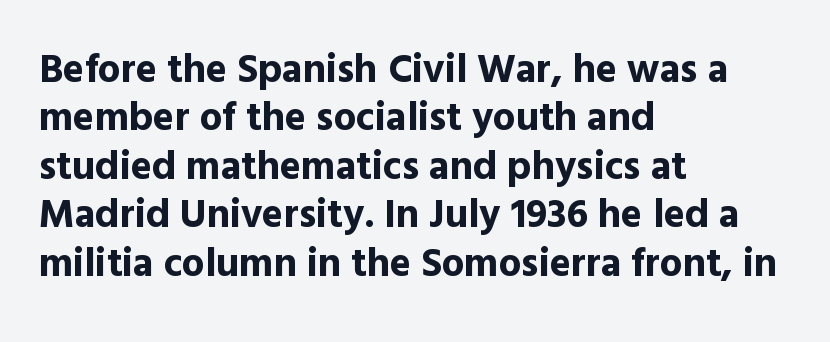
The image shows 40 px bold sans-serif type, upright; set left-aligned, line spacing 1.21x, normal letter spacing, not underlined; a medium x-height.
